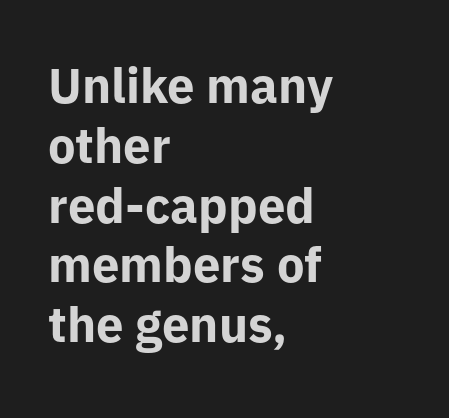
Q: Is the text bold? A: Yes.
Q: Is the text italic (slanted)? A: No, it is upright.
Q: Is the typeface a serif or a sans-serif typeface? A: Sans-serif.
Q: Is the text underlined? A: No.
Q: How is the paragraph aligned? A: Left-aligned.
Q: Is the spacing between letters normal or unusually wide? A: Normal.
Q: Width (condensed, normal, or wide)? A: Normal.
Q: Stroke contrast? A: Low.
Q: x-height? A: Medium.
Q: Monospaced? A: No.
